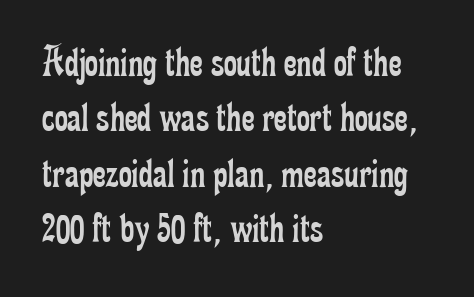
{"serif": "yes", "italic": "no", "bold": "no", "weight": "regular", "width": "condensed", "stroke_contrast": "low", "x_height": "small", "monospaced": "no", "underline": "no", "align": "left", "line_spacing_ratio": 1.23, "letter_spacing": "normal", "letter_spacing_em": 0.0, "glyph_px": 45}
